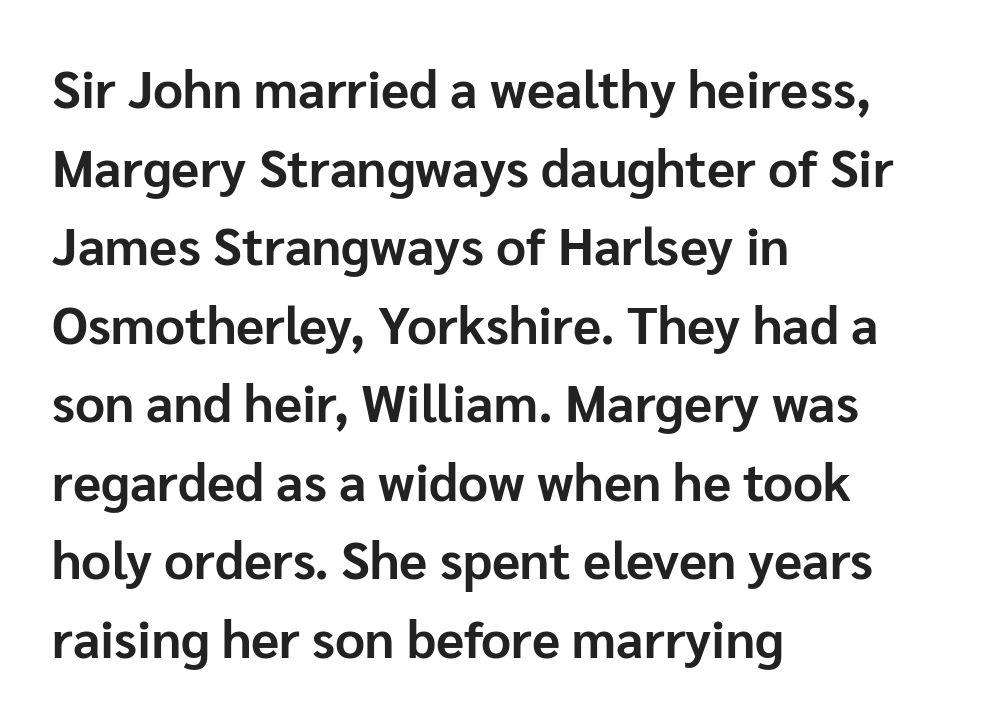
The image shows 52 px bold sans-serif type, upright; set left-aligned, normal line spacing (1.51x), normal letter spacing, not underlined; low stroke contrast and a medium x-height.
